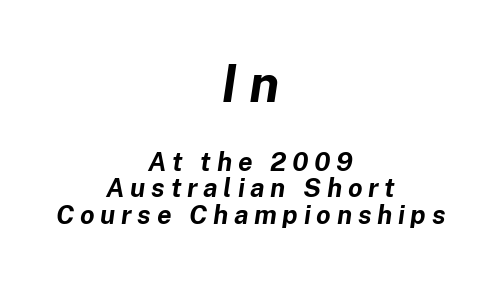
{"italic": "yes", "lean": "right", "slant_degrees": 8, "bold": "yes", "weight": "bold", "width": "normal", "stroke_contrast": "low", "x_height": "medium", "monospaced": "no", "underline": "no", "align": "center", "line_spacing": "tight", "line_spacing_ratio": 1.01, "letter_spacing": "wide", "letter_spacing_em": 0.22, "larger_block": "first", "size_ratio": 2.0, "glyph_px": 52}
